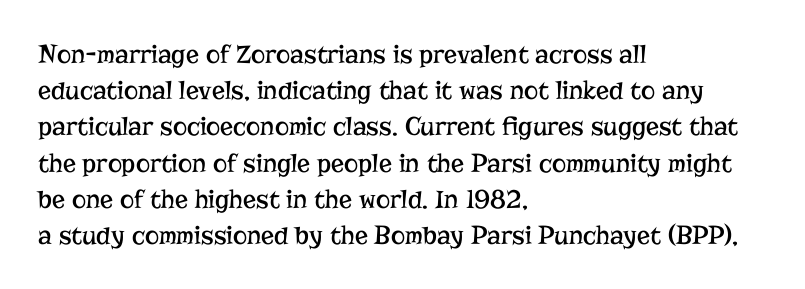
Q: Is the text bold? A: No.
Q: Is the text italic (slanted)? A: No, it is upright.
Q: Is the text underlined? A: No.
Q: How is the paragraph aligned? A: Left-aligned.
Q: Is the spacing between letters normal or unusually wide? A: Normal.
Q: Is the spacing between lines tight, normal or loose? A: Normal.
